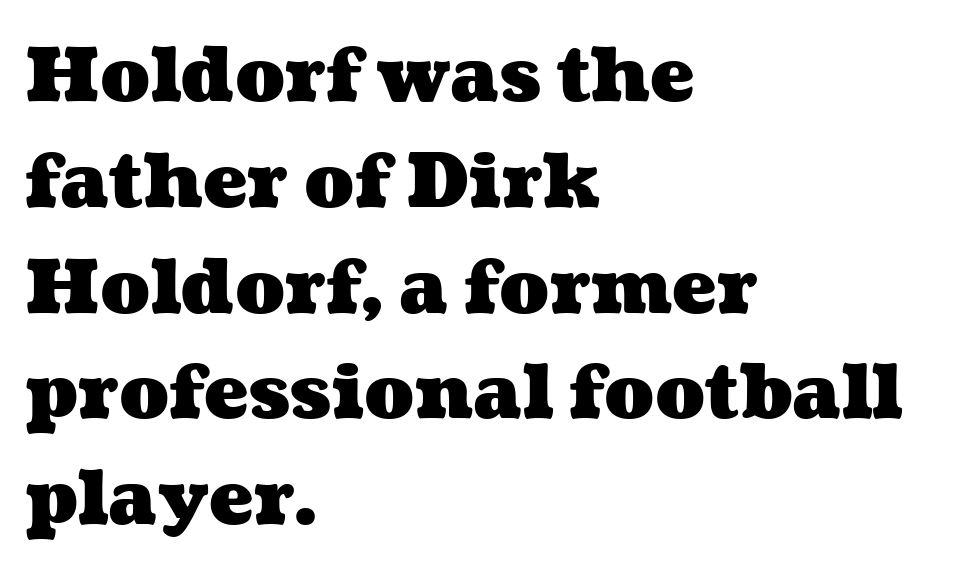
{"bold": "yes", "weight": "heavy", "width": "wide", "stroke_contrast": "medium", "x_height": "medium", "monospaced": "no", "underline": "no", "align": "left", "line_spacing": "normal", "line_spacing_ratio": 1.43, "letter_spacing": "normal", "letter_spacing_em": 0.0, "glyph_px": 74}
